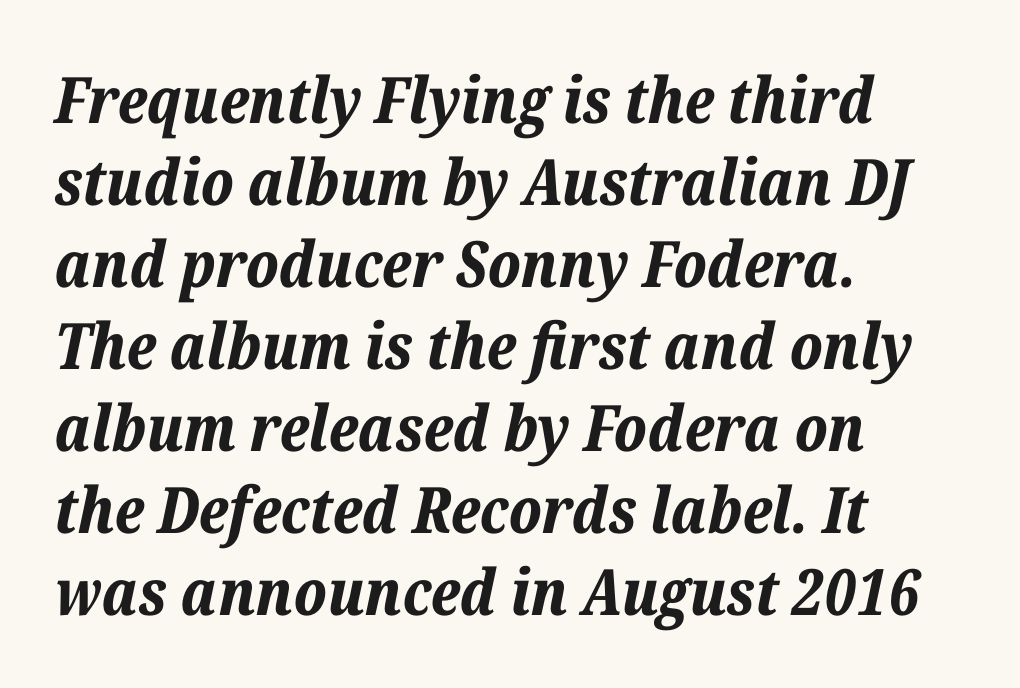
{"italic": "yes", "lean": "right", "slant_degrees": 12, "bold": "yes", "weight": "bold", "width": "normal", "stroke_contrast": "low", "x_height": "medium", "monospaced": "no", "underline": "no", "align": "left", "line_spacing": "normal", "line_spacing_ratio": 1.28, "letter_spacing": "normal", "letter_spacing_em": 0.0, "glyph_px": 64}
